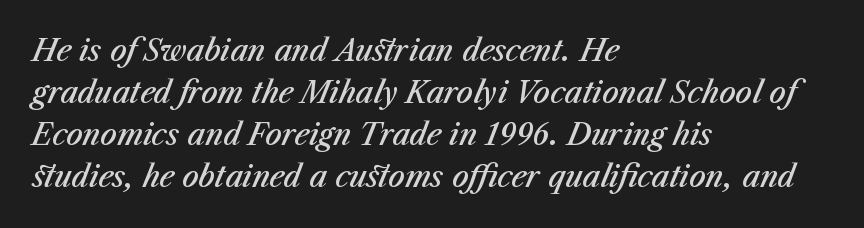
{"italic": "yes", "lean": "right", "slant_degrees": 23, "bold": "semi", "weight": "semibold", "width": "normal", "stroke_contrast": "medium", "x_height": "medium", "monospaced": "no", "underline": "no", "align": "left", "line_spacing": "normal", "line_spacing_ratio": 1.45, "letter_spacing": "normal", "letter_spacing_em": 0.0, "glyph_px": 29}
